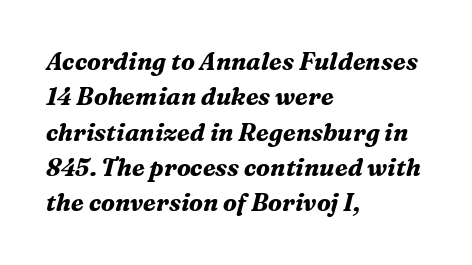
{"italic": "yes", "lean": "right", "slant_degrees": 16, "bold": "yes", "underline": "no", "align": "left", "line_spacing": "normal", "line_spacing_ratio": 1.47, "letter_spacing": "normal", "letter_spacing_em": 0.0, "glyph_px": 24}
